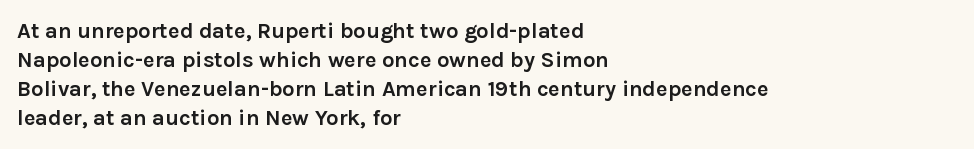
{"italic": "no", "bold": "yes", "underline": "no", "align": "left", "line_spacing": "normal", "line_spacing_ratio": 1.32, "letter_spacing": "normal", "letter_spacing_em": 0.0, "glyph_px": 22}
